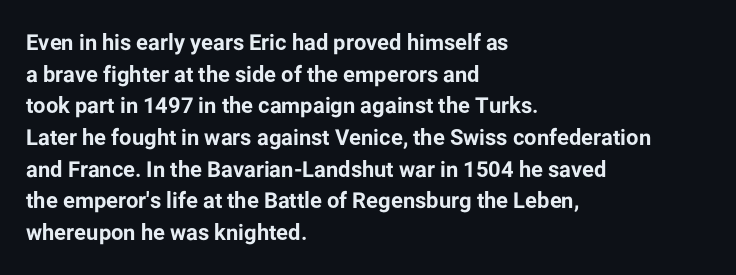
Q: Is the text bold? A: Yes.
Q: Is the text italic (slanted)? A: No, it is upright.
Q: Is the text underlined? A: No.
Q: How is the paragraph aligned? A: Left-aligned.
Q: Is the spacing between letters normal or unusually wide? A: Normal.
Q: Is the spacing between lines tight, normal or loose? A: Normal.
